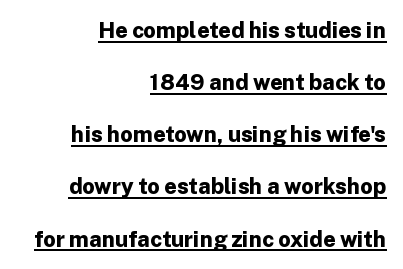
The face used here appears with an underline applied. What stands out about the letter spacing? Nothing — it is the standard amount. A typesetter would call this leading open, well beyond the default. The axis of the letterforms is exactly vertical. Emphasis by weight is at full strength: bold. Every row of glyphs terminates at an identical x-position on the right.
